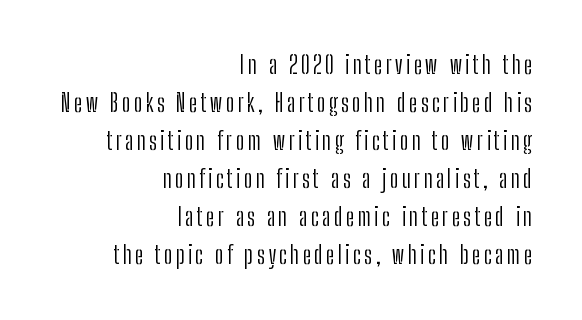
Q: Is the text bold? A: No.
Q: Is the text italic (slanted)? A: No, it is upright.
Q: Is the text underlined? A: No.
Q: How is the paragraph aligned? A: Right-aligned.
Q: Is the spacing between lines tight, normal or loose? A: Normal.
